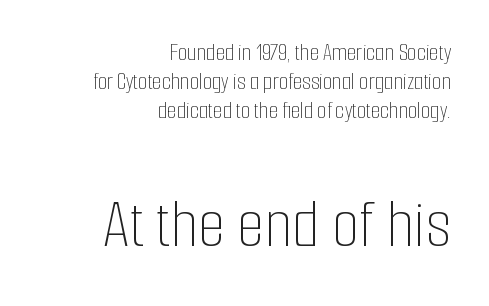
Line endings align vertically; line beginnings do not. Students, note that the glyphs here touch the page at normal intervals. No word sits above an underline. Note the varied advance widths — an 'i' is clearly narrower than an 'm'.
